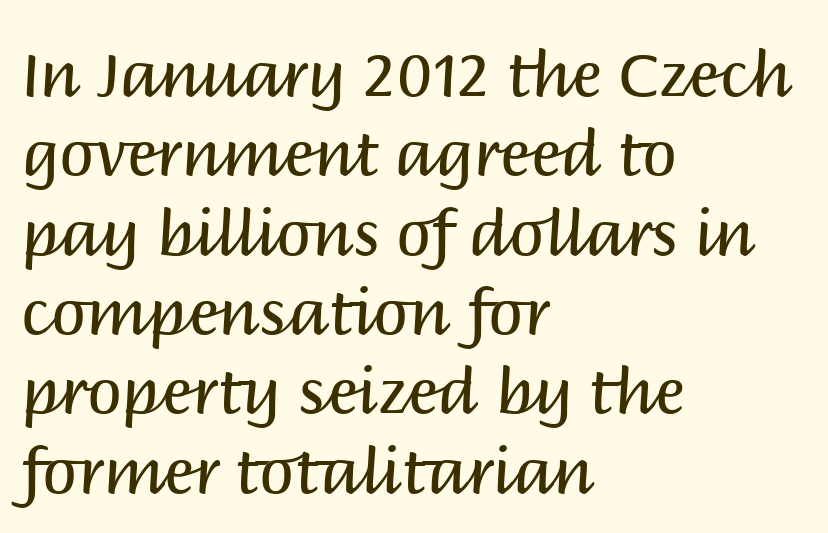
Caption: standard tracking, unaltered. The setting favours the left margin, as ordinary paragraphs usually do. Observe the absence of serifs on each vertical stroke in this sample. The characters are drawn with everyday or finer stroke widths.
